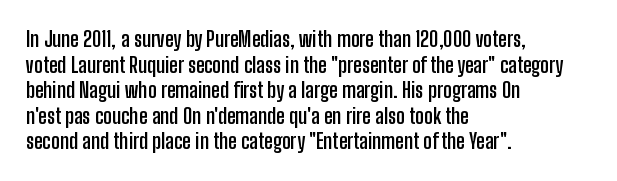
{"italic": "no", "bold": "yes", "underline": "no", "align": "left", "line_spacing_ratio": 1.22, "letter_spacing": "normal", "letter_spacing_em": 0.0, "glyph_px": 21}
